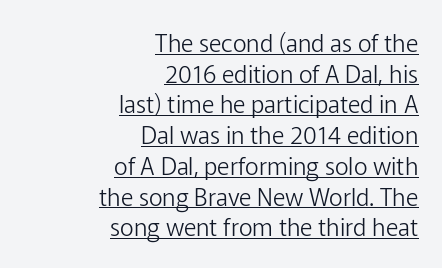
The image shows 24 px text type, upright; set right-aligned, normal line spacing (1.28x), normal letter spacing, underlined.
